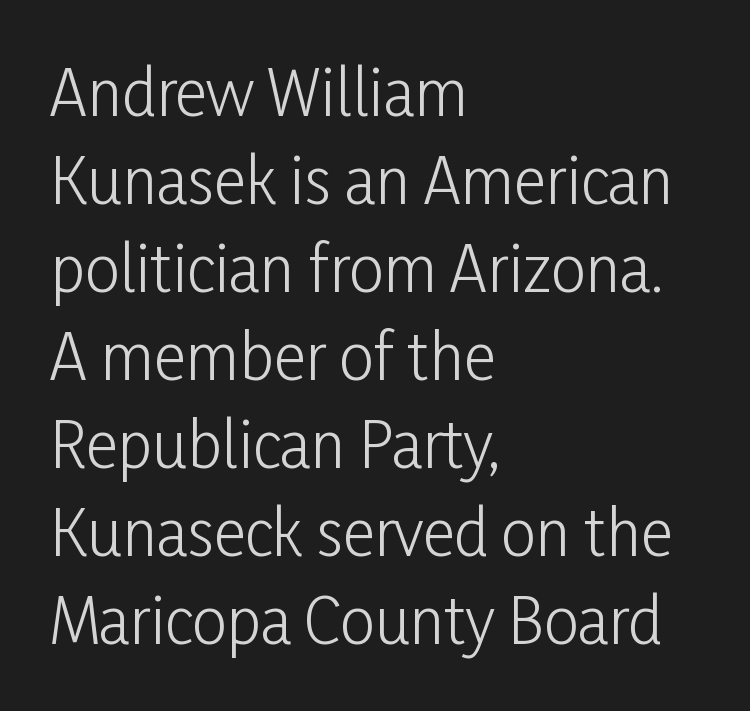
Notice how the stems are strictly vertical — no italics here. The cut favours lightness, reaching ordinary text weight at its darkest. One glance says typical: line gaps are just what's usual. The passage shown is typeset with a sans-serif family. The paragraph has a hard left edge and a soft right edge. The letterforms sit shoulder to shoulder at normal distance.
